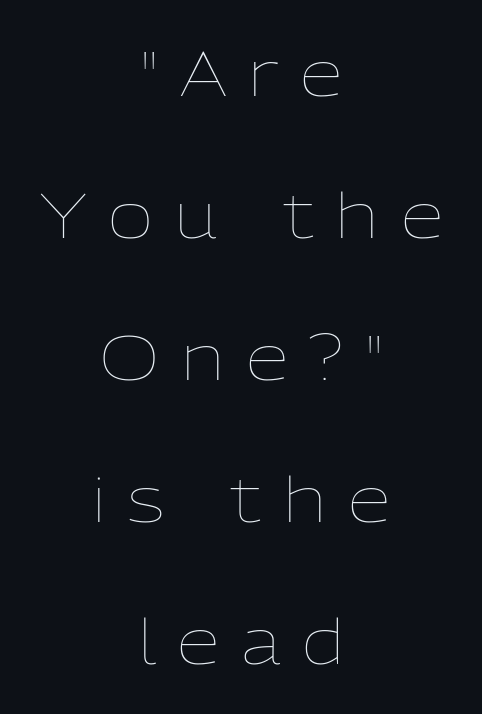
No italicization has been applied; the sample stays upright. Weight: not bold — regular or lighter. The tracking reads as deliberately expanded to a designer's eye. Teacher's note: observe the equal gaps on both sides — that is centered alignment. This sample has the flowing, uneven cadence of proportional lettering.
